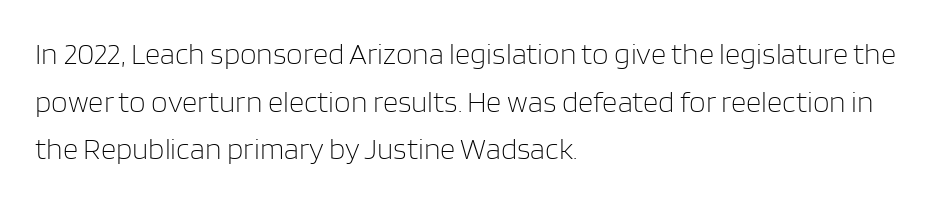
A classic flush-left, rag-right setting is used for this passage. You could call the tracking neutral — neither tight nor loose. Normally led — the rows are evenly, conventionally spaced. When letters stand straight like this, we call the style roman or upright. In terms of letterform style, serifs are entirely absent.
